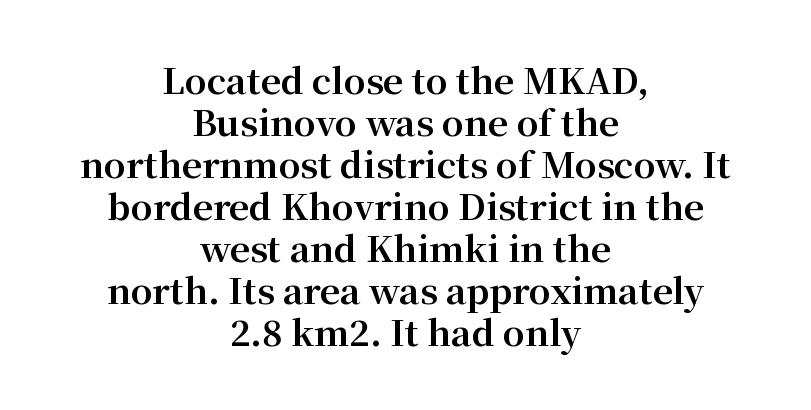
The image shows 35 px bold serif type, upright; set centered, line spacing 1.2x, normal letter spacing, not underlined; medium stroke contrast and a medium x-height.
